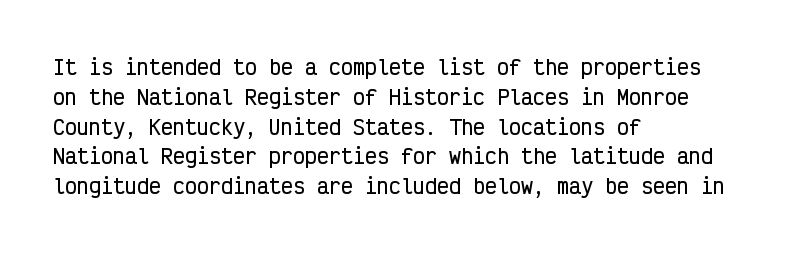
{"italic": "no", "underline": "no", "align": "left", "line_spacing": "normal", "line_spacing_ratio": 1.49, "letter_spacing": "normal", "letter_spacing_em": 0.0, "glyph_px": 20}
